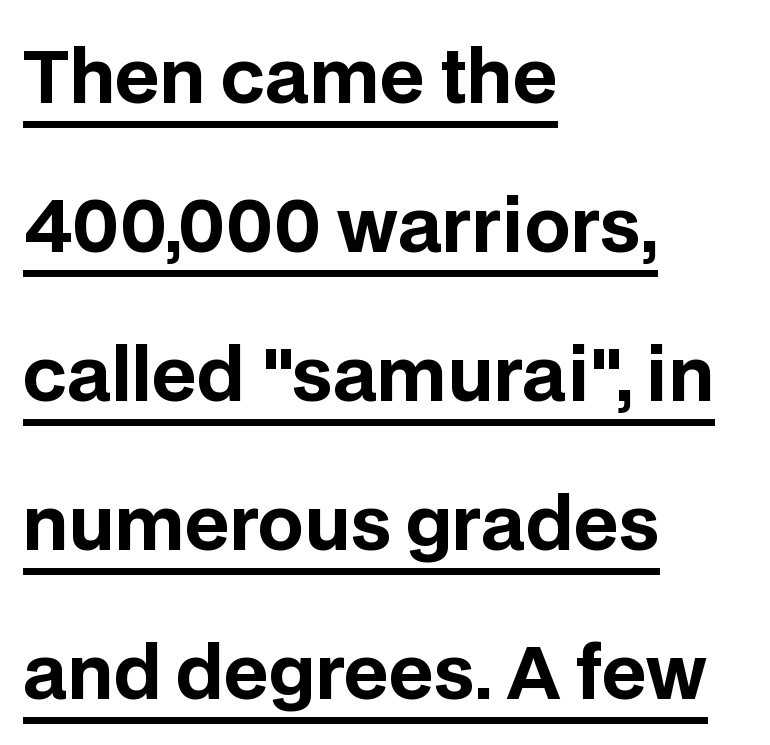
{"serif": "no", "italic": "no", "bold": "yes", "weight": "bold", "width": "normal", "stroke_contrast": "low", "x_height": "large", "monospaced": "no", "underline": "yes", "align": "left", "line_spacing": "loose", "line_spacing_ratio": 2.07, "letter_spacing": "normal", "letter_spacing_em": 0.0, "glyph_px": 72}
